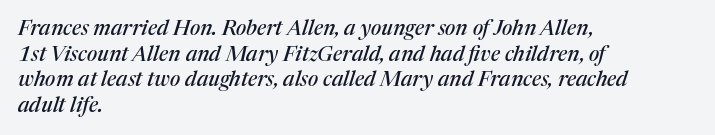
The image shows 21 px text type, italic (leaning right); set left-aligned, line spacing 1.22x, normal letter spacing, not underlined.
